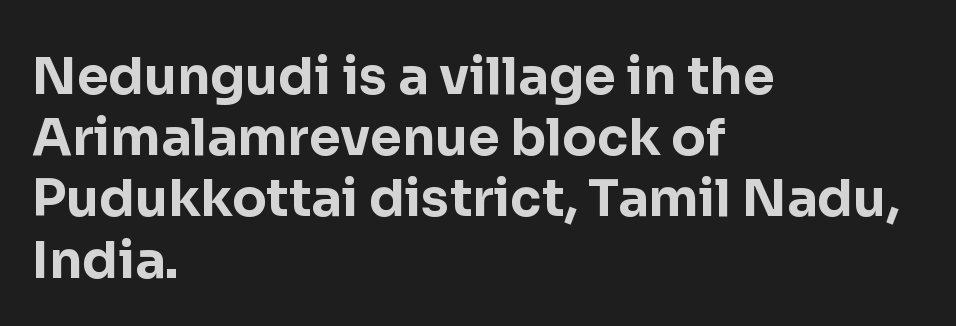
A bare baseline throughout the passage. Tracking here is standard; glyphs follow each other at the usual distance. Think of a printed novel: that variable character pitch is what you see here. Is there any slant? The stems are plumb.
